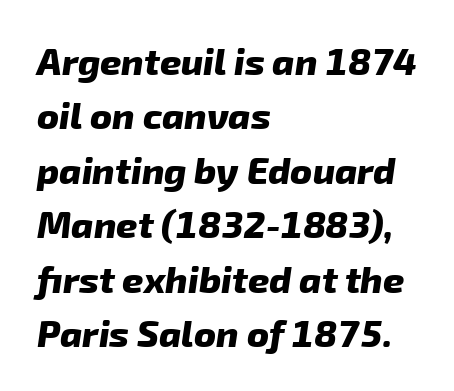
{"serif": "no", "bold": "yes", "weight": "heavy", "width": "normal", "stroke_contrast": "low", "x_height": "medium", "monospaced": "no", "underline": "no", "align": "left", "line_spacing": "normal", "line_spacing_ratio": 1.47, "letter_spacing": "normal", "letter_spacing_em": 0.0, "glyph_px": 37}
